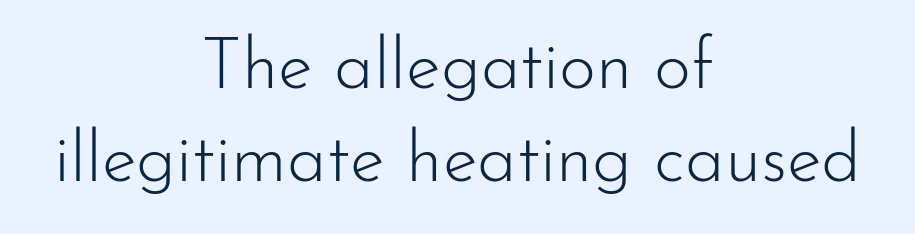
{"serif": "no", "italic": "no", "bold": "no", "weight": "light", "width": "normal", "stroke_contrast": "low", "x_height": "small", "monospaced": "no", "underline": "no", "align": "center", "line_spacing": "normal", "line_spacing_ratio": 1.31, "letter_spacing": "normal", "letter_spacing_em": 0.0, "glyph_px": 71}
